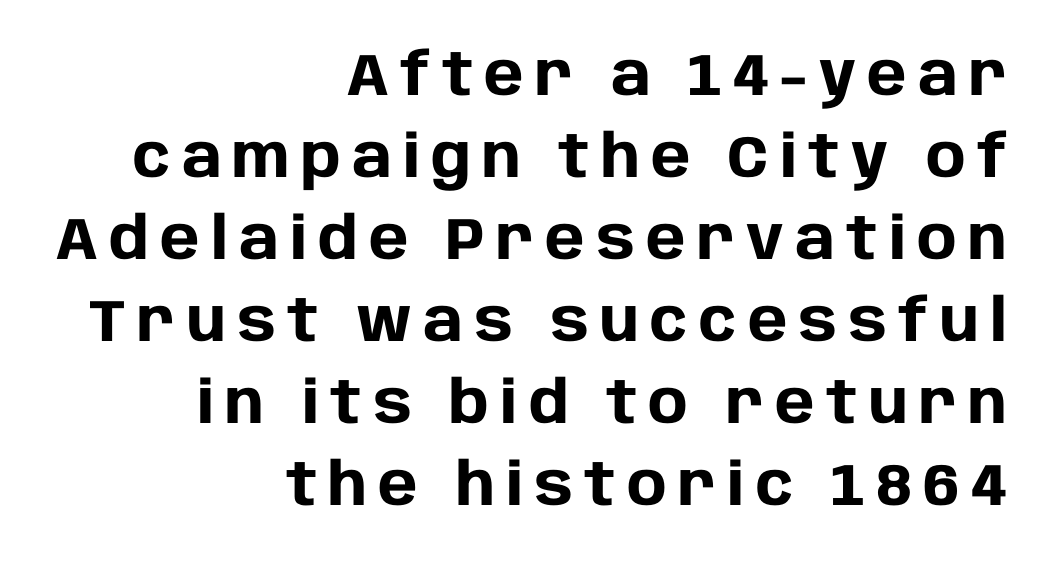
Q: Is the text bold? A: Yes.
Q: Is the text italic (slanted)? A: No, it is upright.
Q: Is the typeface a serif or a sans-serif typeface? A: Sans-serif.
Q: Is the text underlined? A: No.
Q: How is the paragraph aligned? A: Right-aligned.
Q: Is the spacing between lines tight, normal or loose? A: Normal.
Q: Width (condensed, normal, or wide)? A: Normal.
Q: Stroke contrast? A: Low.
Q: x-height? A: Large.
Q: Monospaced? A: No.
